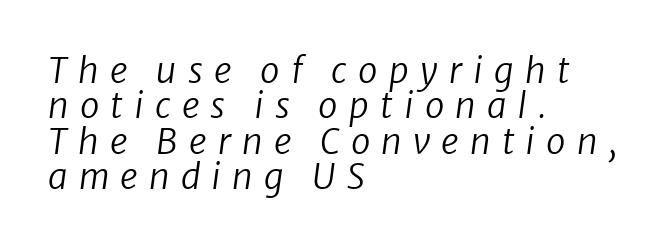
The image shows 35 px regular-weight type, italic (leaning right); set left-aligned, tight line spacing (1.01x), unusually wide letter spacing (+0.32 em), not underlined; low stroke contrast and a medium x-height.
